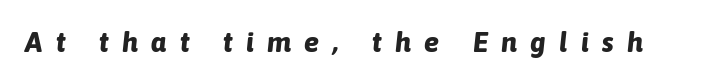
{"italic": "yes", "lean": "right", "slant_degrees": 6, "bold": "yes", "weight": "bold", "width": "normal", "stroke_contrast": "low", "x_height": "medium", "monospaced": "no", "underline": "no", "letter_spacing": "wide", "letter_spacing_em": 0.48, "glyph_px": 28}
